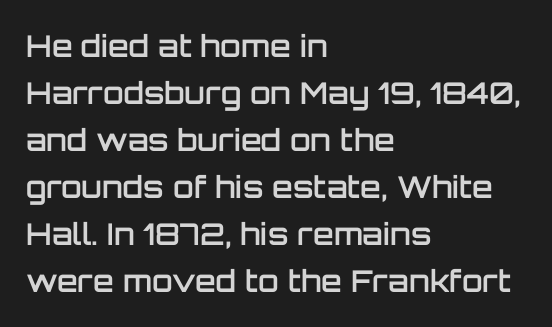
{"serif": "no", "italic": "no", "bold": "semi", "weight": "semibold", "width": "normal", "stroke_contrast": "low", "x_height": "large", "monospaced": "no", "underline": "no", "align": "left", "line_spacing": "normal", "line_spacing_ratio": 1.57, "letter_spacing": "normal", "letter_spacing_em": 0.0, "glyph_px": 30}
